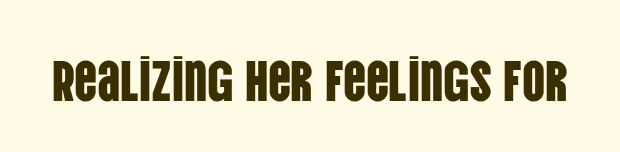
{"serif": "no", "italic": "no", "width": "condensed", "stroke_contrast": "low", "x_height": "large", "monospaced": "no", "underline": "no", "letter_spacing": "normal", "letter_spacing_em": 0.0, "glyph_px": 57}
